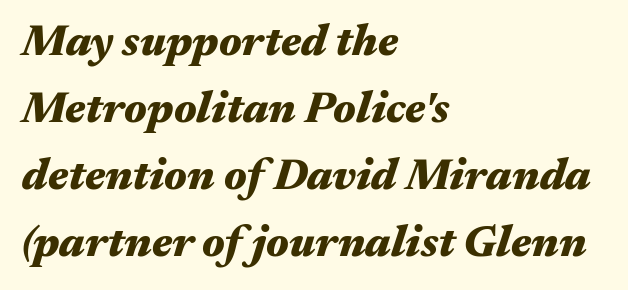
The image shows 44 px heavy, wide type, italic (leaning right); set left-aligned, normal line spacing (1.52x), normal letter spacing, not underlined; medium stroke contrast and a medium x-height.
